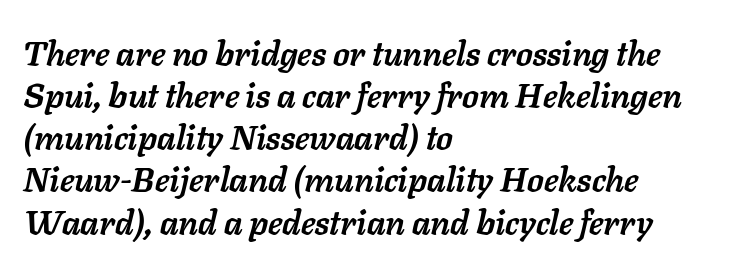
The image shows 34 px semibold type, italic (leaning right); set left-aligned, line spacing 1.24x, normal letter spacing, not underlined; low stroke contrast and a medium x-height.
